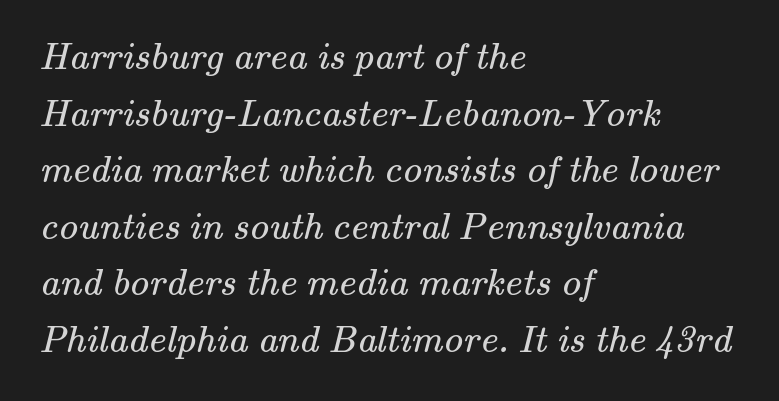
{"serif": "yes", "bold": "no", "weight": "regular", "width": "normal", "stroke_contrast": "medium", "x_height": "small", "monospaced": "no", "underline": "no", "align": "left", "line_spacing": "normal", "line_spacing_ratio": 1.45, "letter_spacing": "normal", "letter_spacing_em": 0.0, "glyph_px": 39}
